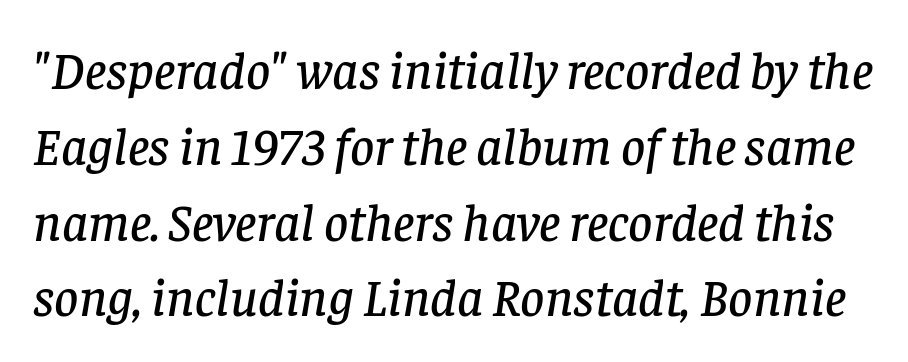
Q: Is the text italic (slanted)? A: Yes, it leans right by about 8 degrees.
Q: Is the typeface a serif or a sans-serif typeface? A: Serif.
Q: Is the text underlined? A: No.
Q: Is the spacing between letters normal or unusually wide? A: Normal.
Q: Is the spacing between lines tight, normal or loose? A: Normal.
Q: Width (condensed, normal, or wide)? A: Normal.
Q: Stroke contrast? A: Low.
Q: x-height? A: Large.
Q: Monospaced? A: No.
